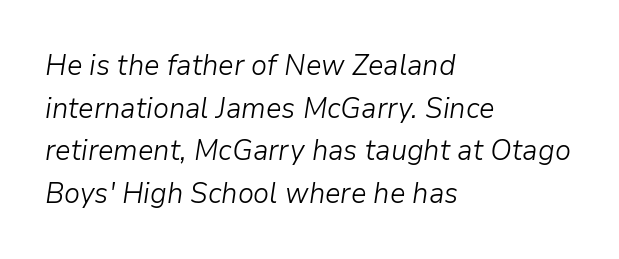
Q: Is the text bold? A: No.
Q: Is the text italic (slanted)? A: Yes, it leans right by about 9 degrees.
Q: Is the text underlined? A: No.
Q: How is the paragraph aligned? A: Left-aligned.
Q: Is the spacing between letters normal or unusually wide? A: Normal.
Q: Is the spacing between lines tight, normal or loose? A: Normal.
Q: Width (condensed, normal, or wide)? A: Normal.
Q: Stroke contrast? A: Low.
Q: x-height? A: Medium.
Q: Monospaced? A: No.
